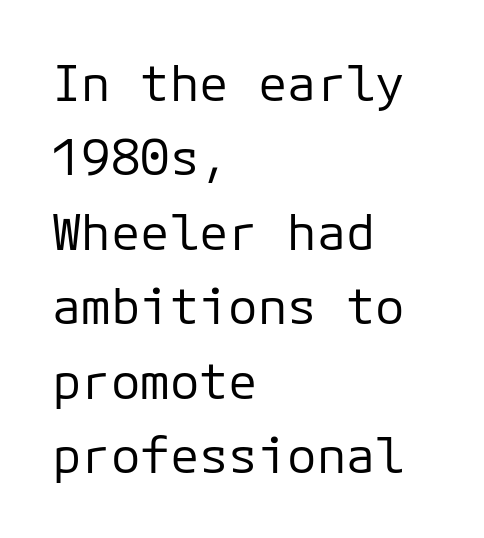
{"serif": "no", "italic": "no", "bold": "no", "weight": "regular", "width": "normal", "stroke_contrast": "low", "x_height": "medium", "monospaced": "yes", "underline": "no", "align": "left", "line_spacing": "normal", "line_spacing_ratio": 1.52, "letter_spacing": "normal", "letter_spacing_em": 0.0, "glyph_px": 49}
